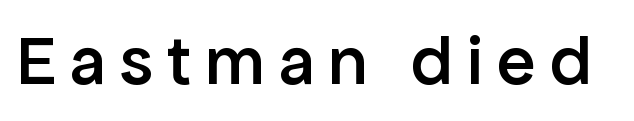
These lines are rendered in a variable-pitch font. The type sits square on the baseline with zero lean. The strip under each line holds only bare page. Moderately thickened strokes mark this as semibold type.
